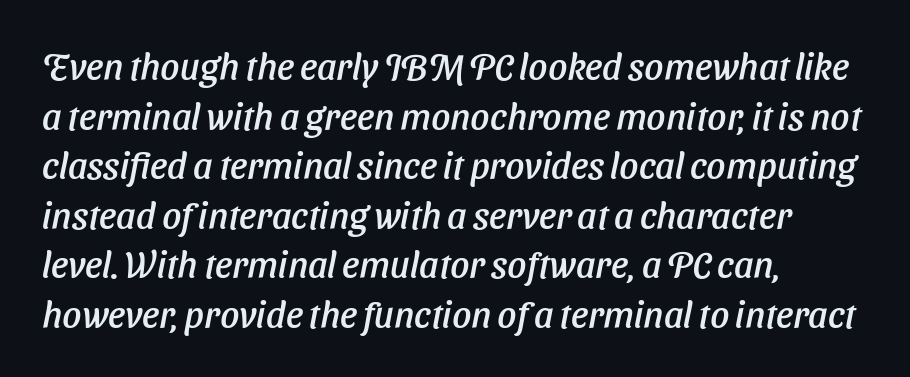
{"width": "normal", "stroke_contrast": "low", "x_height": "medium", "monospaced": "no", "underline": "no", "align": "left", "line_spacing": "normal", "line_spacing_ratio": 1.34, "letter_spacing": "normal", "letter_spacing_em": 0.0, "glyph_px": 37}
